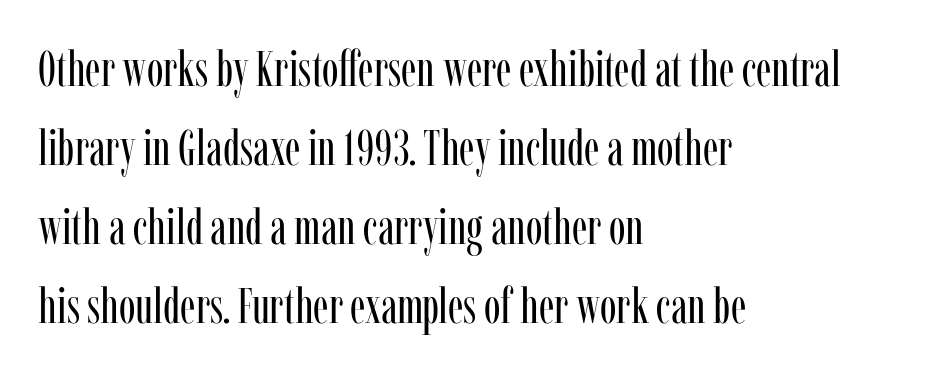
A typesetter would label this face a serif. This rendering leaves character spacing at its baseline value. Weight: in the light-to-regular range. The line-height multiplier appears to be the usual default. A typesetter would call this proportional, since set widths differ per character.
